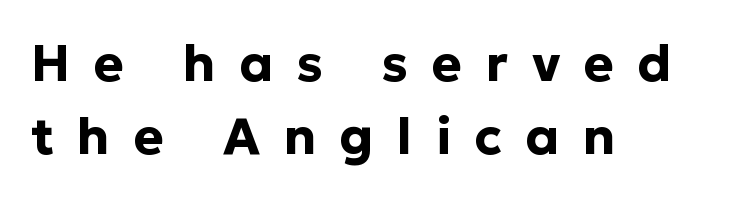
{"serif": "no", "italic": "no", "bold": "yes", "weight": "bold", "width": "normal", "stroke_contrast": "low", "x_height": "medium", "monospaced": "no", "underline": "no", "align": "left", "line_spacing": "normal", "line_spacing_ratio": 1.43, "letter_spacing": "wide", "letter_spacing_em": 0.46, "glyph_px": 51}
